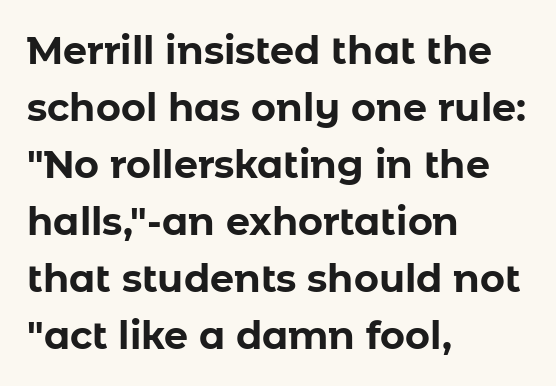
{"serif": "no", "italic": "no", "bold": "yes", "weight": "bold", "width": "normal", "stroke_contrast": "low", "x_height": "medium", "monospaced": "no", "underline": "no", "align": "left", "line_spacing": "normal", "line_spacing_ratio": 1.5, "letter_spacing": "normal", "letter_spacing_em": 0.0, "glyph_px": 38}
